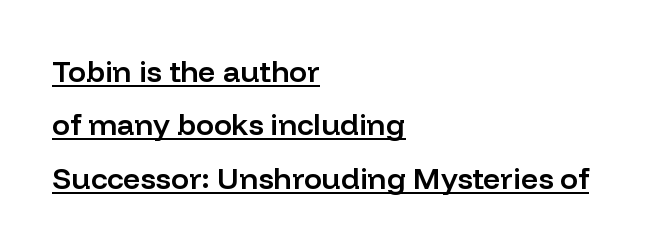
{"serif": "no", "italic": "no", "bold": "semi", "weight": "semibold", "width": "normal", "stroke_contrast": "low", "x_height": "medium", "monospaced": "no", "underline": "yes", "align": "left", "line_spacing_ratio": 1.78, "letter_spacing": "normal", "letter_spacing_em": 0.0, "glyph_px": 30}
